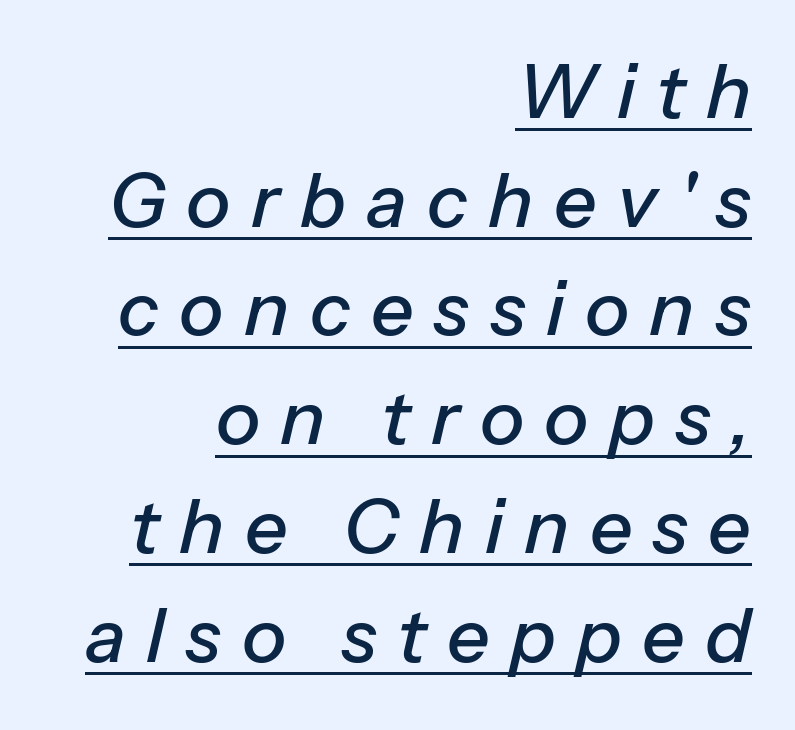
Q: Is the text italic (slanted)? A: Yes, it leans right by about 13 degrees.
Q: Is the text underlined? A: Yes.
Q: How is the paragraph aligned? A: Right-aligned.
Q: Is the spacing between letters normal or unusually wide? A: Unusually wide.
Q: Is the spacing between lines tight, normal or loose? A: Normal.
Q: Width (condensed, normal, or wide)? A: Normal.
Q: Stroke contrast? A: Low.
Q: x-height? A: Medium.
Q: Monospaced? A: No.
